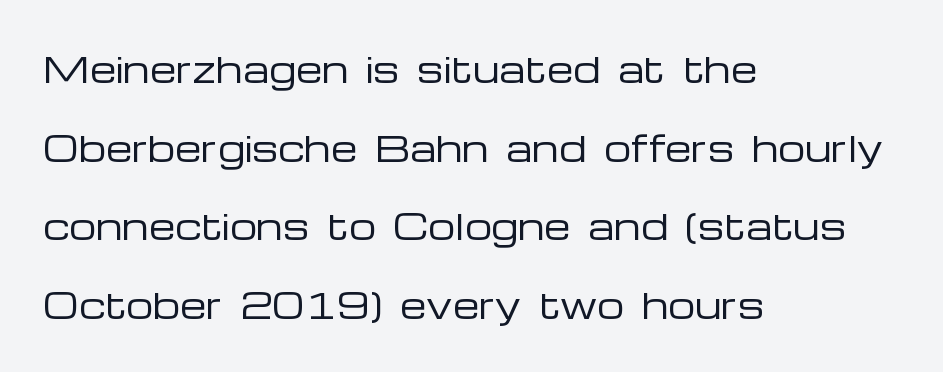
Q: Is the text bold? A: No.
Q: Is the text italic (slanted)? A: No, it is upright.
Q: Is the typeface a serif or a sans-serif typeface? A: Sans-serif.
Q: Is the text underlined? A: No.
Q: How is the paragraph aligned? A: Left-aligned.
Q: Is the spacing between letters normal or unusually wide? A: Normal.
Q: Is the spacing between lines tight, normal or loose? A: Loose.
Q: Width (condensed, normal, or wide)? A: Wide.
Q: Stroke contrast? A: Low.
Q: x-height? A: Medium.
Q: Monospaced? A: No.
